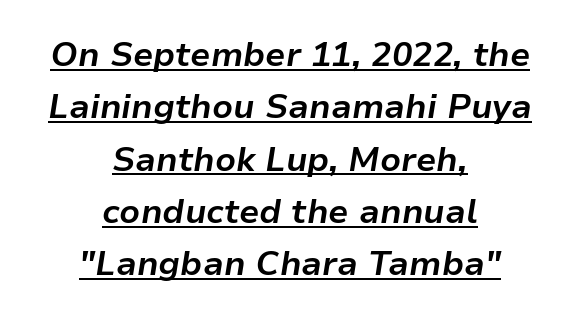
Q: Is the text bold? A: Yes.
Q: Is the text italic (slanted)? A: Yes, it leans right by about 9 degrees.
Q: Is the text underlined? A: Yes.
Q: How is the paragraph aligned? A: Centered.
Q: Is the spacing between letters normal or unusually wide? A: Normal.
Q: Is the spacing between lines tight, normal or loose? A: Normal.
Q: Width (condensed, normal, or wide)? A: Normal.
Q: Stroke contrast? A: Low.
Q: x-height? A: Medium.
Q: Monospaced? A: No.
